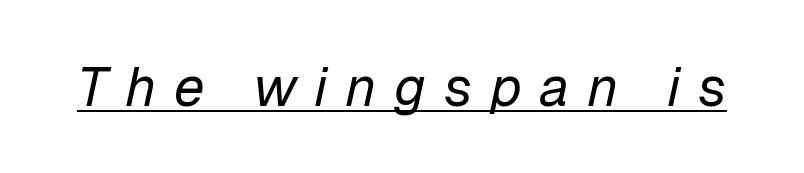
{"italic": "yes", "lean": "right", "slant_degrees": 12, "bold": "no", "weight": "regular", "width": "normal", "stroke_contrast": "low", "x_height": "medium", "monospaced": "no", "underline": "yes", "letter_spacing": "wide", "letter_spacing_em": 0.32, "glyph_px": 55}
